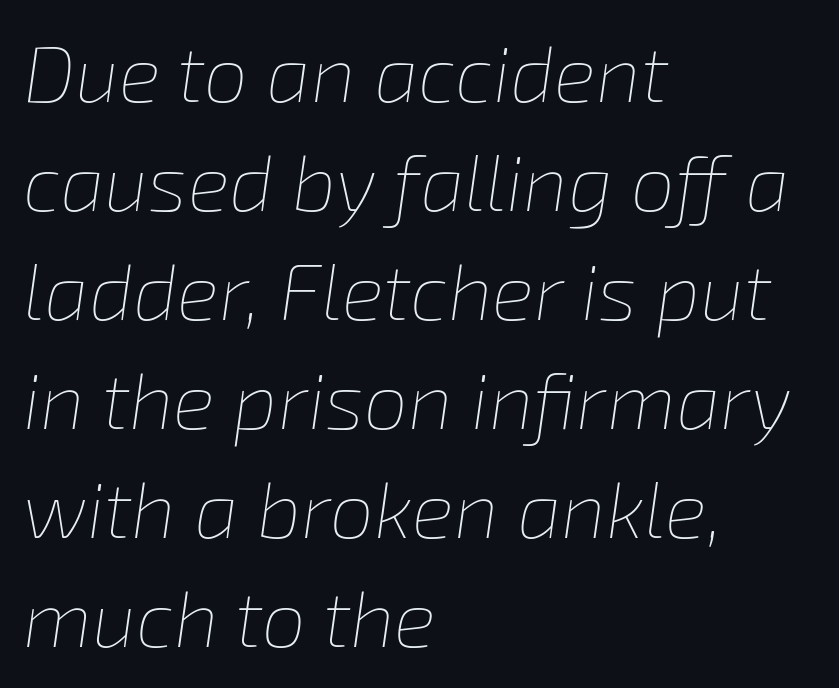
Q: Is the text bold? A: No.
Q: Is the text italic (slanted)? A: Yes, it leans right by about 8 degrees.
Q: Is the text underlined? A: No.
Q: How is the paragraph aligned? A: Left-aligned.
Q: Is the spacing between letters normal or unusually wide? A: Normal.
Q: Is the spacing between lines tight, normal or loose? A: Normal.
Q: Width (condensed, normal, or wide)? A: Normal.
Q: Stroke contrast? A: Low.
Q: x-height? A: Medium.
Q: Monospaced? A: No.
